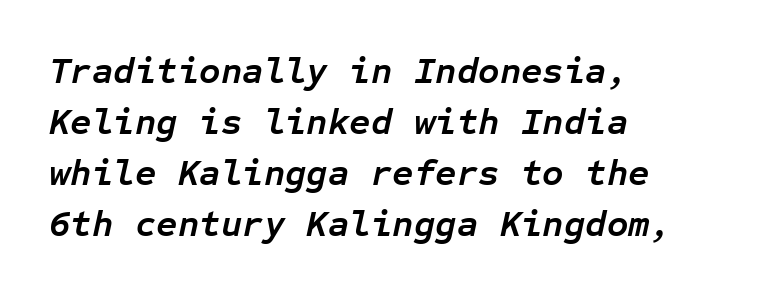
The glyphs are unaccompanied by any horizontal stroke below them. Heavy, bold letterforms. Between one letter and the next there's only the usual sliver of space. Is this a fixed-width face? Yes — each glyph sits in an identical cell.
